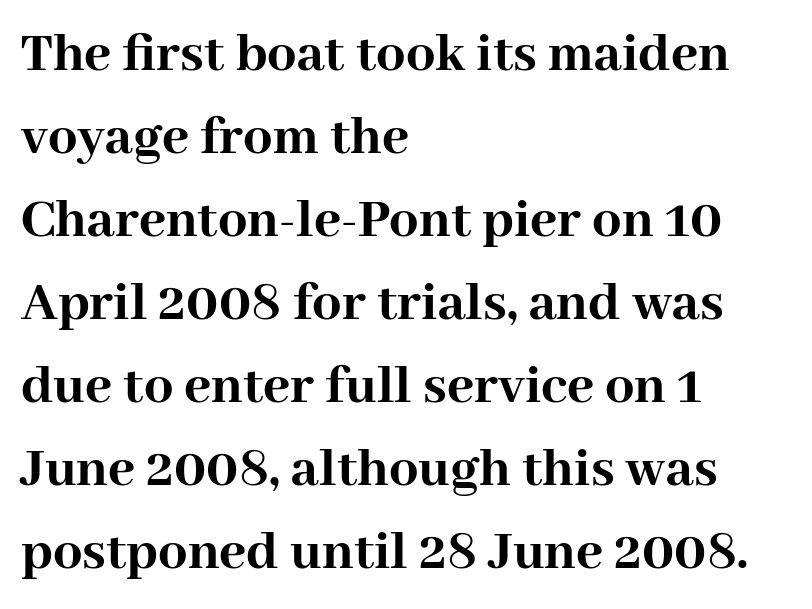
The characters look thick and weighty, a clear bold. Rendered with straight, roman letterforms. Unlike a clean sans, this face finishes its strokes with serifs. The space beneath each line is pristine and unruled.
